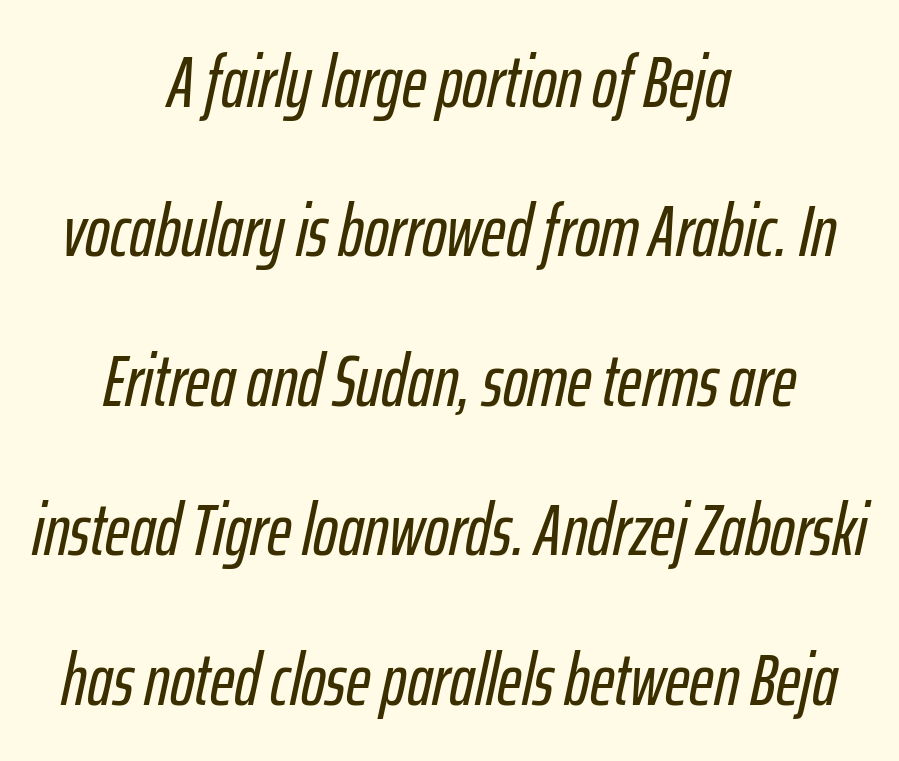
The image shows 74 px condensed type, italic (leaning right); set centered, loose line spacing (2.02x), normal letter spacing, not underlined; low stroke contrast and a medium x-height.
